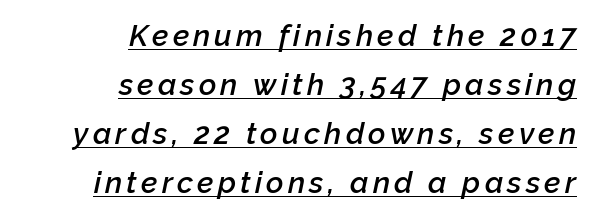
{"italic": "yes", "lean": "right", "slant_degrees": 12, "bold": "semi", "weight": "semibold", "width": "normal", "stroke_contrast": "low", "x_height": "medium", "monospaced": "no", "underline": "yes", "align": "right", "line_spacing": "normal", "line_spacing_ratio": 1.63, "glyph_px": 30}
